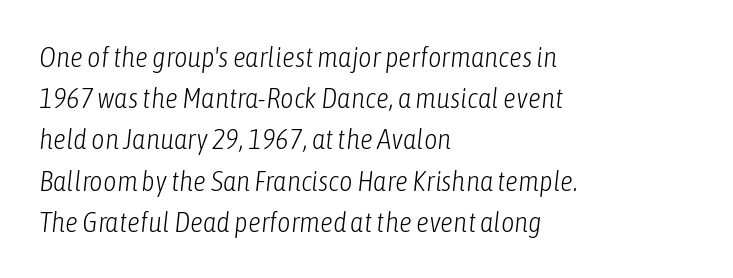
{"italic": "yes", "lean": "right", "slant_degrees": 6, "bold": "no", "weight": "light", "width": "condensed", "stroke_contrast": "low", "x_height": "medium", "monospaced": "no", "underline": "no", "align": "left", "line_spacing": "normal", "line_spacing_ratio": 1.42, "letter_spacing": "normal", "letter_spacing_em": 0.0, "glyph_px": 29}
